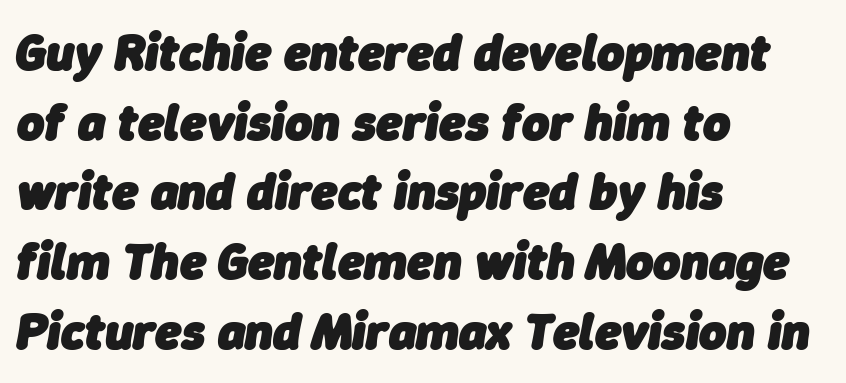
The image shows 52 px heavy type, italic (leaning right); set left-aligned, normal line spacing (1.34x), normal letter spacing, not underlined; low stroke contrast and a medium x-height.
